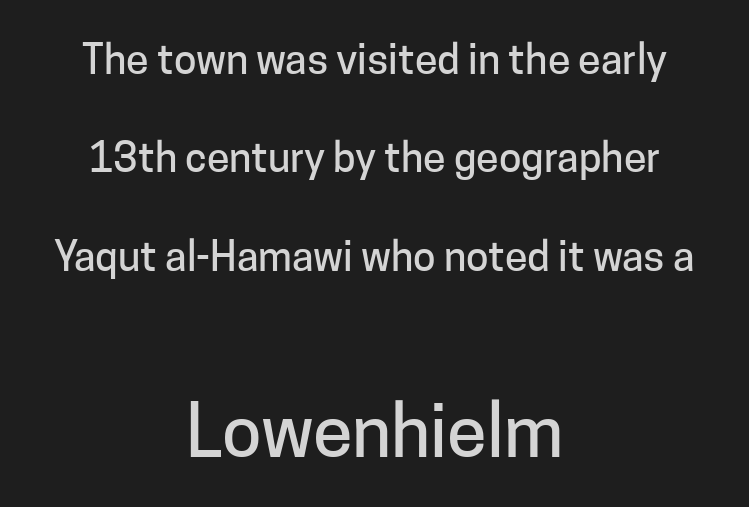
{"serif": "no", "italic": "no", "width": "normal", "stroke_contrast": "low", "x_height": "medium", "monospaced": "no", "underline": "no", "align": "center", "line_spacing": "loose", "line_spacing_ratio": 2.4, "letter_spacing": "normal", "letter_spacing_em": 0.0, "larger_block": "second", "size_ratio": 1.76, "glyph_px": 72}
